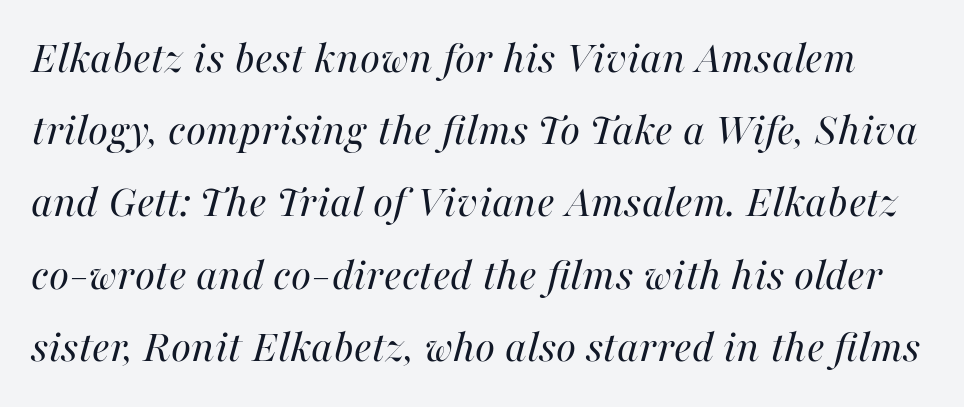
The image shows 46 px regular-weight type, italic (leaning right); set normal line spacing (1.57x), normal letter spacing, not underlined; high stroke contrast and a medium x-height.
